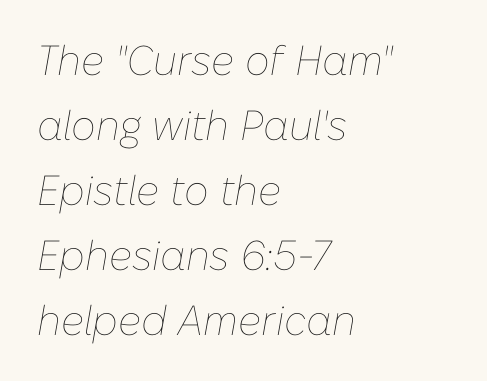
The image shows 42 px thin type, italic (leaning right); set left-aligned, normal line spacing (1.55x), normal letter spacing, not underlined; low stroke contrast and a medium x-height.
